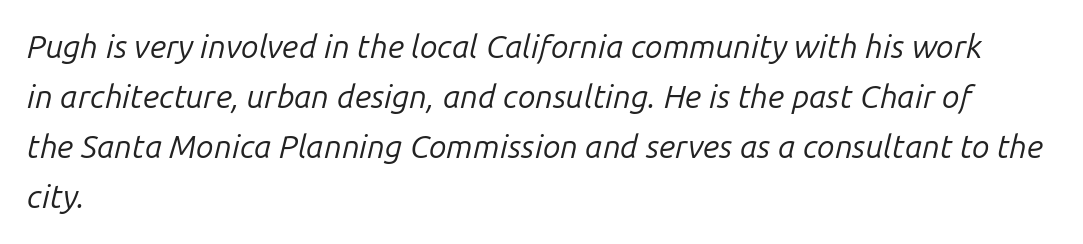
Beneath every word, the page is bare. The line-height multiplier appears to be the usual default. This reads as an unemphasized weight, regular at the heaviest. Tall strokes in this sample are angled rather than plumb. A typesetter would call this proportional, since set widths differ per character. The lines are quadded left.
